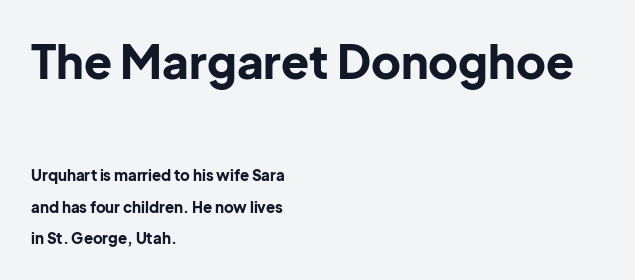
A typesetter would call this proportional, since set widths differ per character. Horizontal alignment here is leftward, the default for most running prose. Check where the strokes stop: nothing finishes them off — pure sans. The characters look thick and weighty, a clear bold. Words appear dense and cohesive because spacing is normal.
